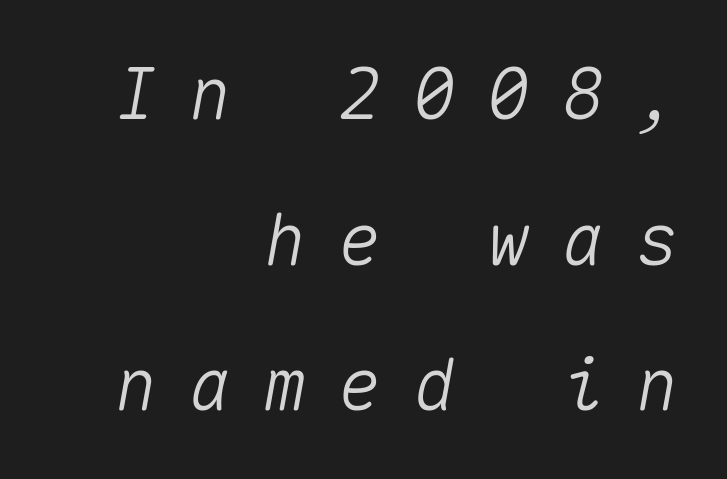
The image shows 71 px text type, italic (leaning right), monospaced; set right-aligned, loose line spacing (2.05x), unusually wide letter spacing (+0.45 em), not underlined; medium stroke contrast and a medium x-height.
